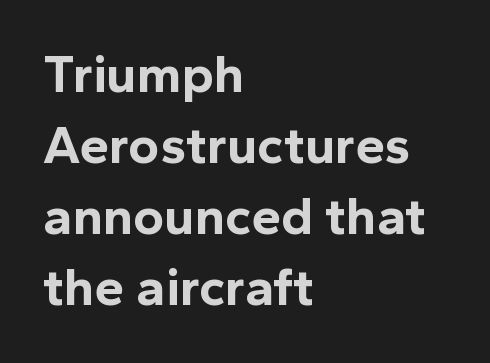
The image shows 53 px bold sans-serif type, upright; set left-aligned, normal line spacing (1.34x), normal letter spacing, not underlined; a medium x-height.
